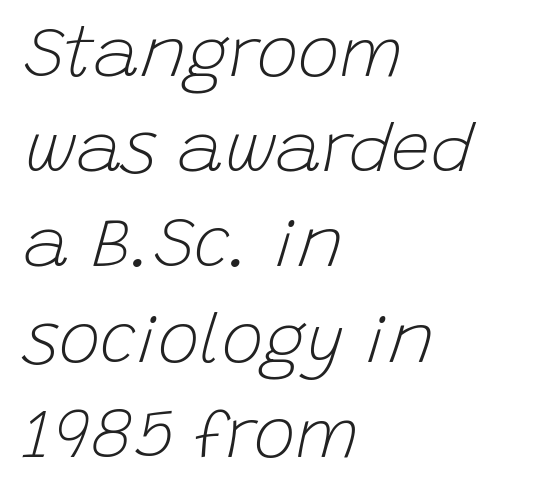
The image shows 70 px light type, italic (leaning right); set left-aligned, normal line spacing (1.36x), normal letter spacing, not underlined; low stroke contrast and a large x-height.
